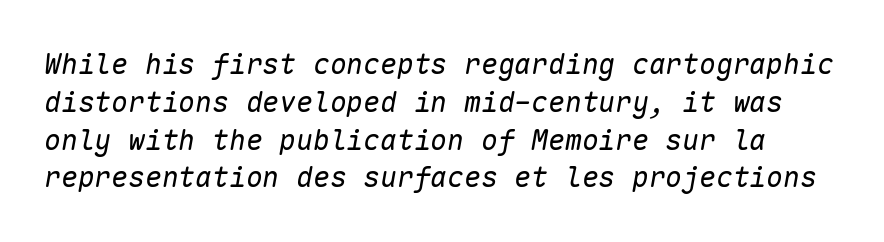
{"italic": "yes", "lean": "right", "slant_degrees": 10, "bold": "no", "weight": "regular", "width": "normal", "stroke_contrast": "low", "x_height": "medium", "monospaced": "yes", "underline": "no", "line_spacing": "normal", "line_spacing_ratio": 1.35, "letter_spacing": "normal", "letter_spacing_em": 0.0, "glyph_px": 28}
